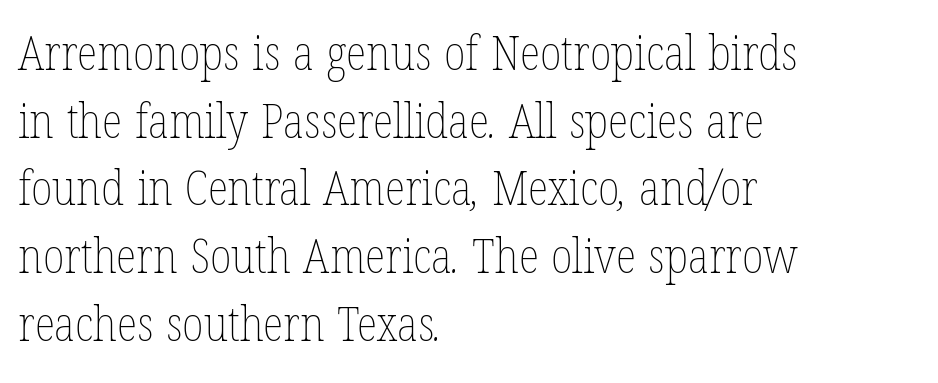
{"bold": "no", "weight": "thin", "width": "condensed", "stroke_contrast": "low", "x_height": "medium", "monospaced": "no", "underline": "no", "align": "left", "line_spacing": "normal", "line_spacing_ratio": 1.41, "letter_spacing": "normal", "letter_spacing_em": 0.0, "glyph_px": 48}
